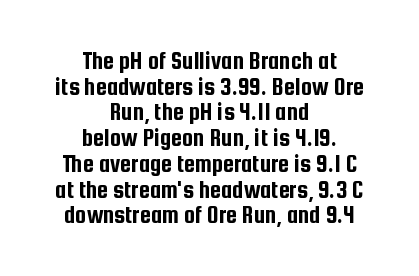
{"italic": "no", "underline": "no", "align": "center", "line_spacing": "tight", "line_spacing_ratio": 1.03, "letter_spacing": "normal", "letter_spacing_em": 0.0, "glyph_px": 25}
